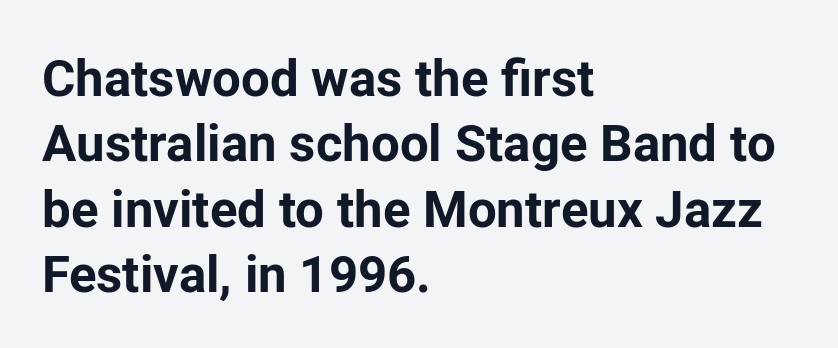
{"serif": "no", "italic": "no", "bold": "yes", "weight": "bold", "width": "normal", "stroke_contrast": "low", "x_height": "medium", "monospaced": "no", "underline": "no", "align": "left", "line_spacing": "normal", "line_spacing_ratio": 1.28, "letter_spacing": "normal", "letter_spacing_em": 0.0, "glyph_px": 51}
